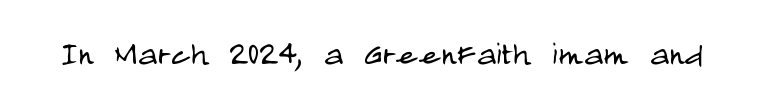
{"serif": "no", "italic": "no", "bold": "no", "weight": "light", "width": "condensed", "stroke_contrast": "low", "x_height": "large", "monospaced": "no", "underline": "no", "letter_spacing": "normal", "letter_spacing_em": 0.0, "glyph_px": 41}
